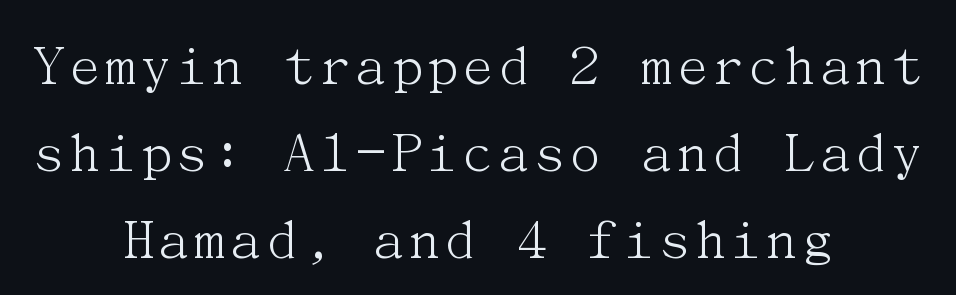
{"serif": "yes", "italic": "no", "bold": "no", "weight": "light", "width": "normal", "stroke_contrast": "medium", "x_height": "medium", "underline": "no", "align": "center", "line_spacing": "normal", "line_spacing_ratio": 1.43, "letter_spacing": "normal", "letter_spacing_em": 0.0, "glyph_px": 61}
